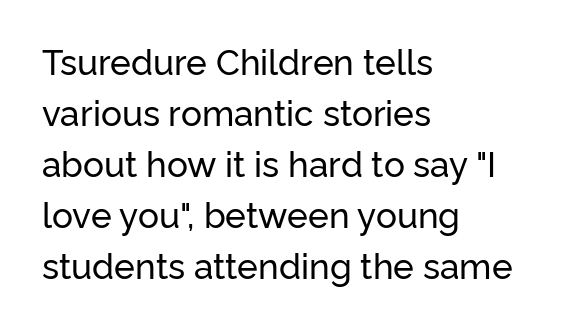
The image shows 35 px sans-serif type, upright; set left-aligned, normal line spacing (1.46x), normal letter spacing, not underlined; low stroke contrast and a medium x-height.
